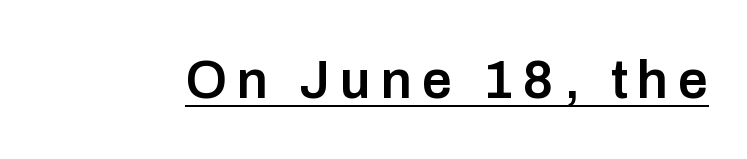
The image shows 53 px semibold sans-serif type, upright; set underlined; low stroke contrast and a medium x-height.
